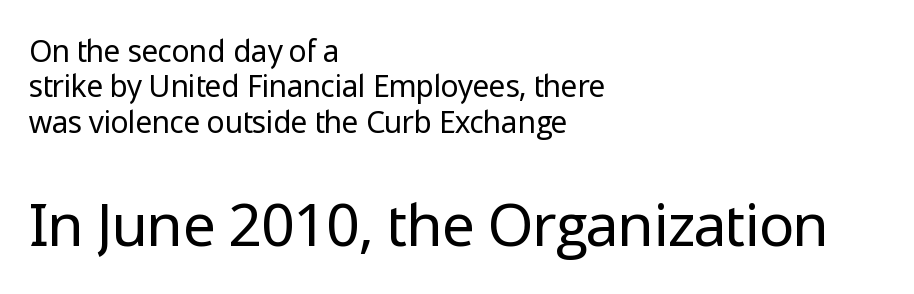
Character widths vary here, with narrow letters taking less room than wide ones. In CSS terms this would be text-align: left. The specimen omits any rule beneath the text block's lines. Upright lettering throughout. Here the glyphs are tracked normally, forming tight word shapes.
